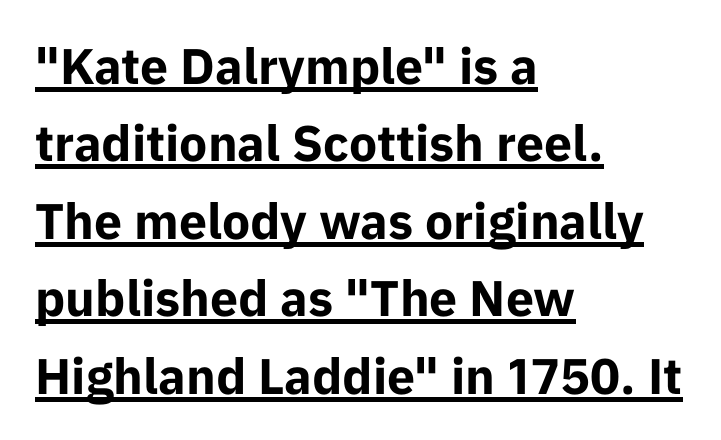
{"serif": "no", "italic": "no", "bold": "yes", "weight": "bold", "width": "normal", "stroke_contrast": "low", "x_height": "medium", "monospaced": "no", "underline": "yes", "align": "left", "line_spacing": "normal", "line_spacing_ratio": 1.55, "letter_spacing": "normal", "letter_spacing_em": 0.0, "glyph_px": 50}
